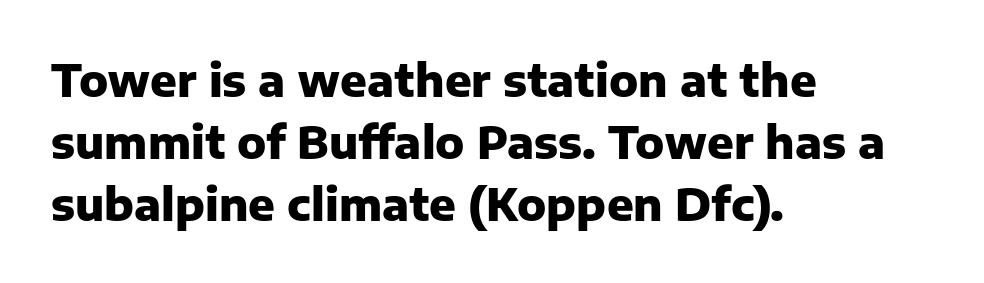
Character widths vary here, with narrow letters taking less room than wide ones. The text block is weighted toward the left margin, trailing off unevenly rightward. Any mark beneath the type? The region is blank. The space between consecutive lines is moderate. Stroke thickness is high; the sample reads as a true bold.
